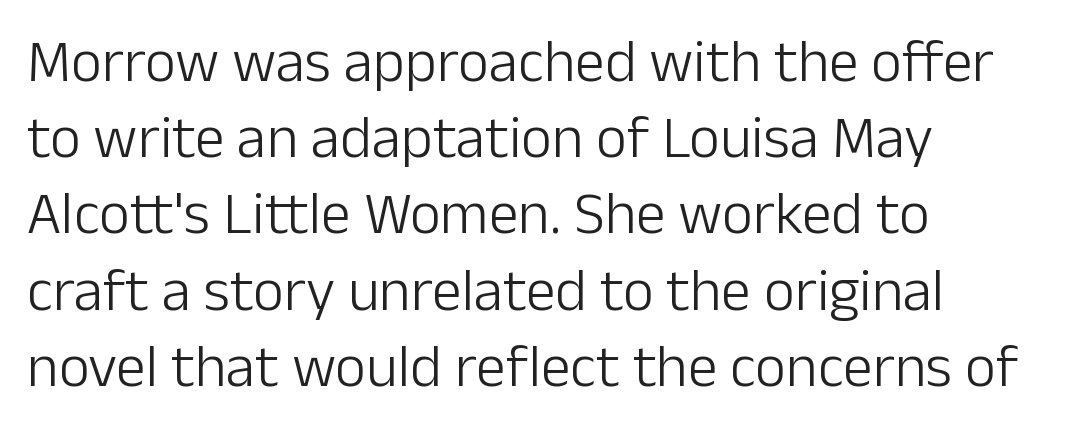
The image shows 60 px light sans-serif type, upright; set left-aligned, normal line spacing (1.27x), normal letter spacing, not underlined; low stroke contrast and a medium x-height.
